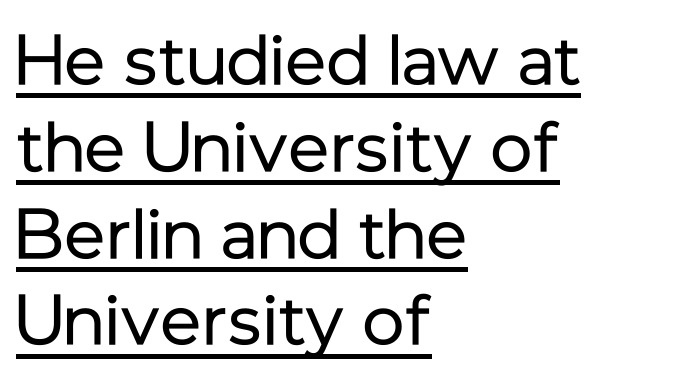
This rendering employs a face without finishing strokes, i.e., a sans-serif. Caption: lettering with a line underneath. One-word summary of the alignment: left. Italic: no, the glyphs are upright roman. No extra tracking has been applied to these lines. The rendering uses natural spacing where letterforms have individual widths.
